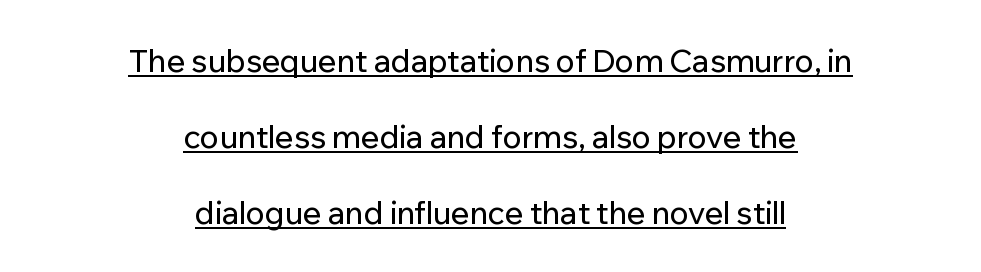
The passage is arranged like a title page — every line centered. There is no visible air inserted between adjacent glyphs. Quick note: underline on. Font category for this specimen: sans-serif. The designer dialed line spacing up above the default.
